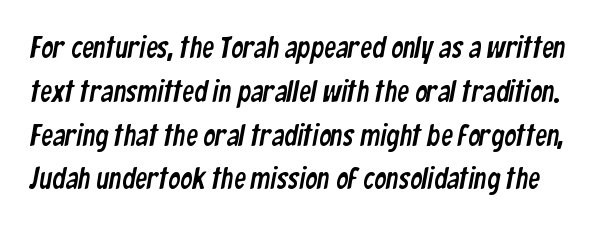
The type family on display is of the sans-serif kind. Lines of text with bare space underneath. In terms of letterspacing, this is plain default setting. If you measured baseline to baseline, you'd find a middling distance.
